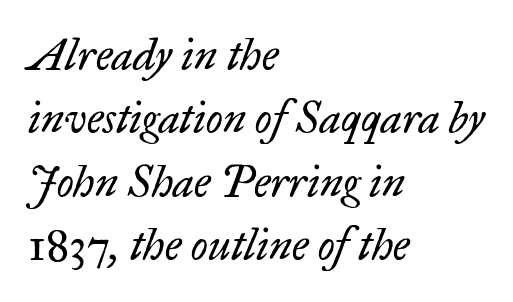
It's the slanting kind of type. Note the varied advance widths — an 'i' is clearly narrower than an 'm'. Reading down the column, the eye jumps a familiar distance to each next line. Reading down the block, your eye returns to a fixed left position each line. Words float on clear page, feet unadorned. The strokes carry an ordinary text weight at most.
